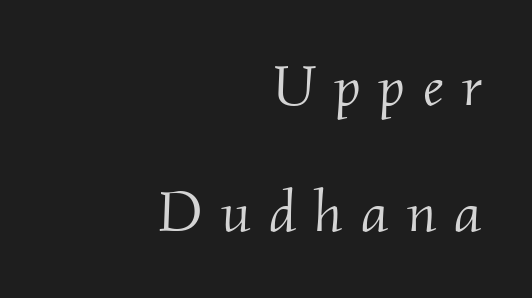
Spacing between characters has been opened up far beyond the box default. Teacher's note: observe the even right margin — that is flush-right alignment. You could not count columns in this text — the font is proportionally spaced. The letters look calm and open, with moderate or lighter stems.
